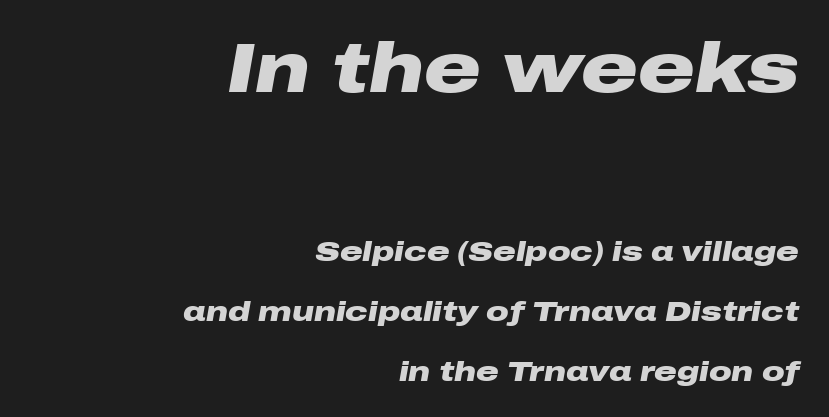
Underline: absent. A flush-right, rag-left setting is used for this passage. The typography opts for an oblique posture over an upright one. Pretty heavy lettering here — definitely bold. Summary of vertical rhythm: relaxed, with wide interline spacing. The passage shown is typed in a proportional face where columns would drift.
